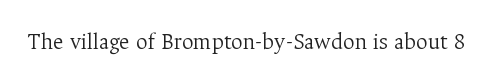
Q: Is the text bold? A: No.
Q: Is the text italic (slanted)? A: No, it is upright.
Q: Is the text underlined? A: No.
Q: Is the spacing between letters normal or unusually wide? A: Normal.
